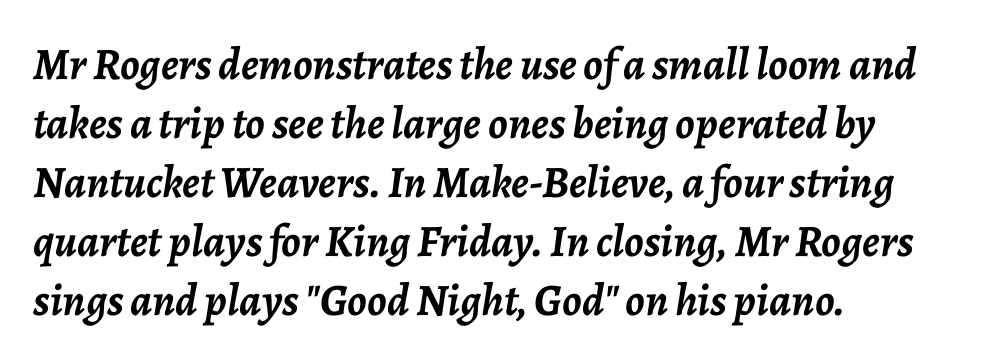
The image shows 45 px semibold type, italic (leaning right); set left-aligned, normal line spacing (1.31x), normal letter spacing, not underlined; low stroke contrast and a medium x-height.
